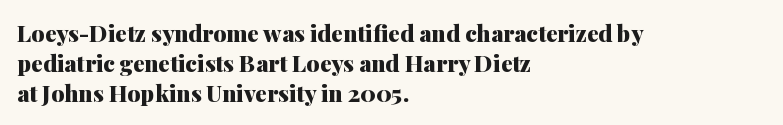
{"italic": "no", "bold": "yes", "underline": "no", "align": "left", "line_spacing": "normal", "line_spacing_ratio": 1.3, "letter_spacing": "normal", "letter_spacing_em": 0.0, "glyph_px": 23}
